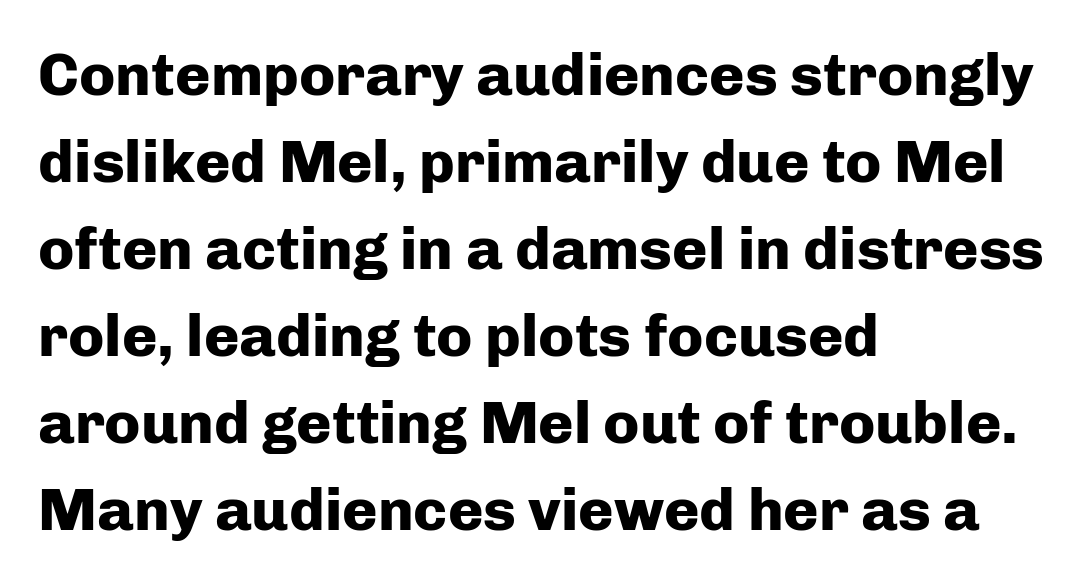
I'd call this a sans setting — the letters go barefoot. Italic? Not at all — the glyphs are vertical. Character widths vary here, with narrow letters taking less room than wide ones. All the whitespace from short lines collects on the right.
